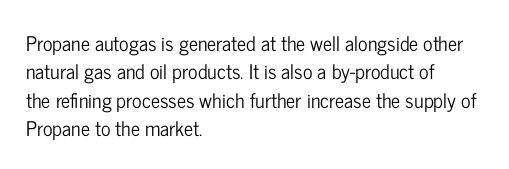
Reading down the block, your eye returns to a fixed left position each line. What stands out about the letter spacing? Nothing — it is the standard amount. The specimen reads as upright at a glance. The designer left line spacing at the default.
